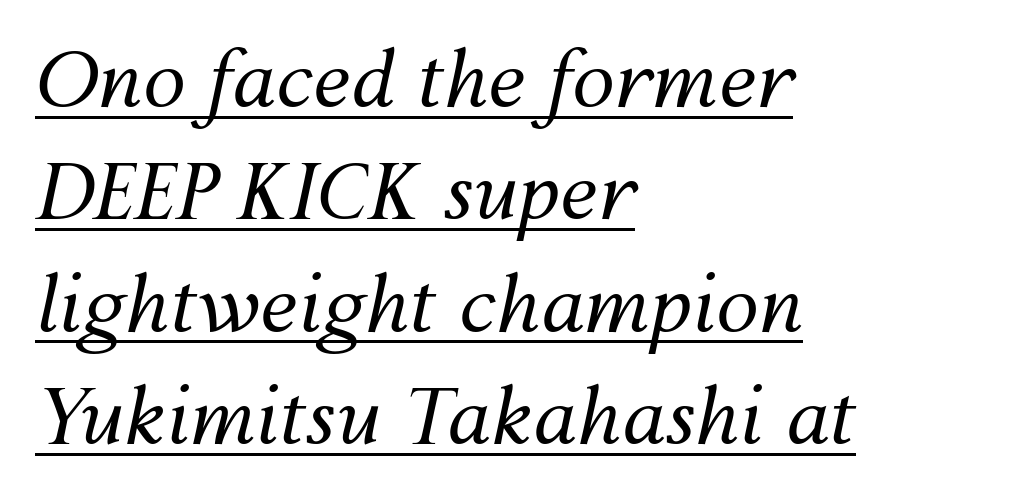
The image shows 77 px regular-weight type, italic (leaning right); set left-aligned, normal line spacing (1.46x), normal letter spacing, underlined; medium stroke contrast and a medium x-height.
